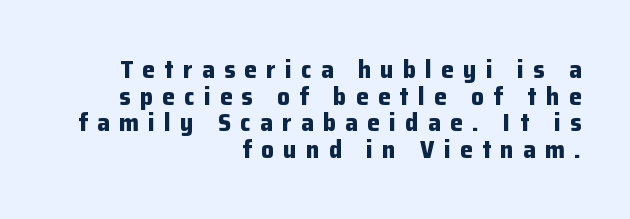
The image shows 25 px bold type, upright; set right-aligned, tight line spacing (1.07x), unusually wide letter spacing (+0.38 em), not underlined.
